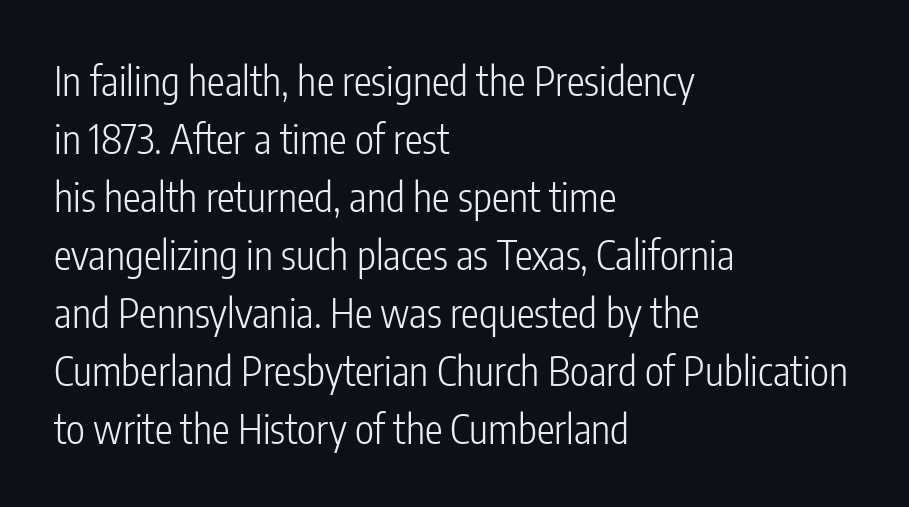
{"serif": "no", "italic": "no", "bold": "no", "weight": "light", "width": "condensed", "stroke_contrast": "low", "x_height": "medium", "monospaced": "no", "underline": "no", "align": "left", "line_spacing": "normal", "line_spacing_ratio": 1.45, "letter_spacing": "normal", "letter_spacing_em": 0.0, "glyph_px": 40}
